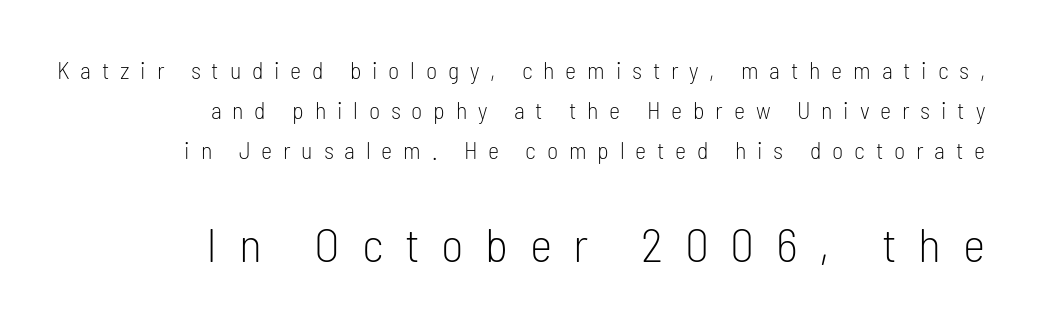
The image shows 48 px light, condensed sans-serif type, upright; set right-aligned, normal line spacing (1.67x), unusually wide letter spacing (+0.45 em), not underlined; the second (bottom) block is 2.0x larger; low stroke contrast and a medium x-height.
